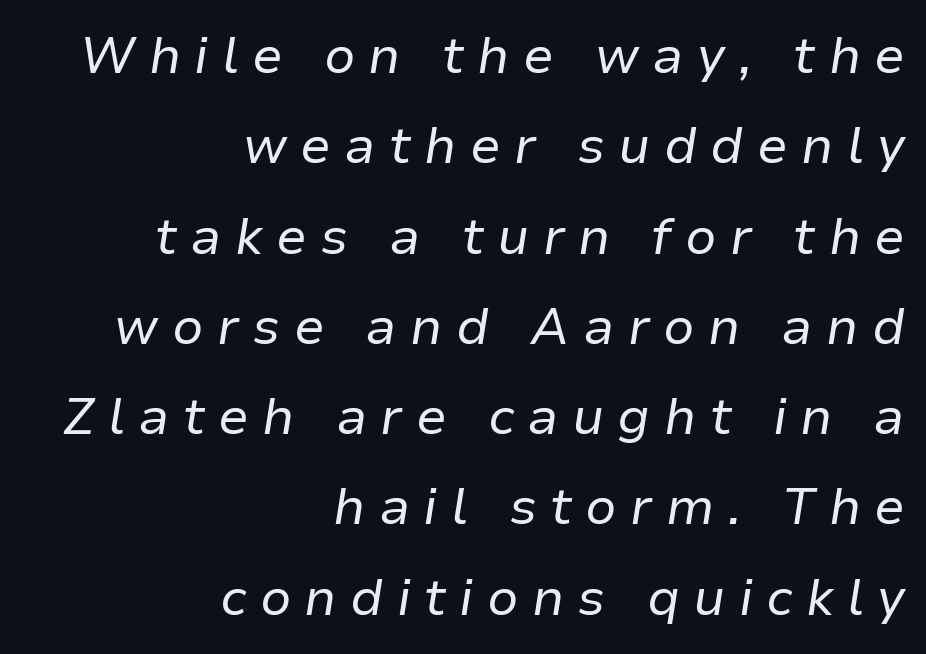
{"italic": "yes", "lean": "right", "slant_degrees": 9, "bold": "no", "weight": "regular", "width": "normal", "stroke_contrast": "low", "x_height": "medium", "monospaced": "no", "underline": "no", "align": "right", "line_spacing_ratio": 1.77, "letter_spacing": "wide", "letter_spacing_em": 0.26, "glyph_px": 51}
